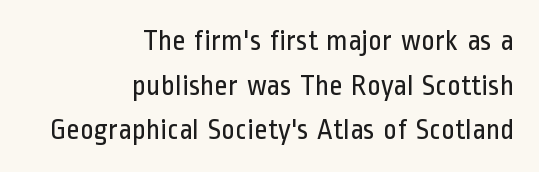
{"serif": "no", "italic": "no", "bold": "no", "weight": "regular", "width": "condensed", "stroke_contrast": "low", "x_height": "medium", "monospaced": "no", "underline": "no", "align": "right", "line_spacing": "normal", "line_spacing_ratio": 1.54, "letter_spacing": "normal", "letter_spacing_em": 0.0, "glyph_px": 29}
